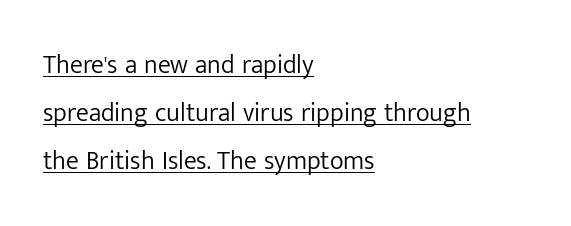
{"italic": "no", "bold": "no", "underline": "yes", "align": "left", "line_spacing_ratio": 1.84, "letter_spacing": "normal", "letter_spacing_em": 0.0, "glyph_px": 26}
